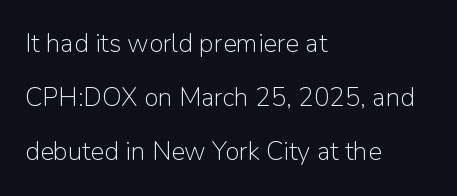
Q: Is the text bold? A: No.
Q: Is the text italic (slanted)? A: No, it is upright.
Q: Is the text underlined? A: No.
Q: How is the paragraph aligned? A: Left-aligned.
Q: Is the spacing between letters normal or unusually wide? A: Normal.
Q: Is the spacing between lines tight, normal or loose? A: Loose.
